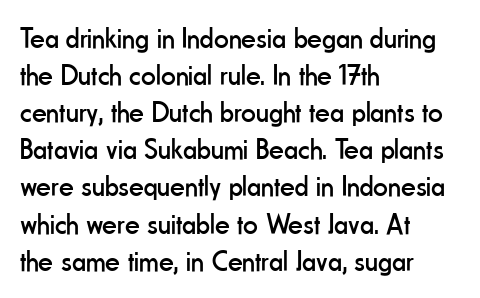
{"serif": "no", "italic": "no", "bold": "no", "weight": "regular", "width": "condensed", "stroke_contrast": "low", "x_height": "small", "monospaced": "no", "underline": "no", "align": "left", "line_spacing": "normal", "line_spacing_ratio": 1.28, "letter_spacing": "normal", "letter_spacing_em": 0.0, "glyph_px": 29}
